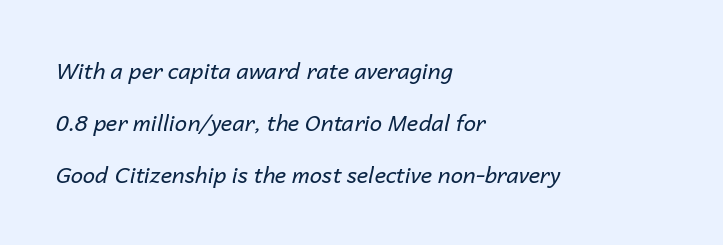
The image shows 22 px text type, italic (leaning right); set left-aligned, loose line spacing (2.37x), normal letter spacing, not underlined.
